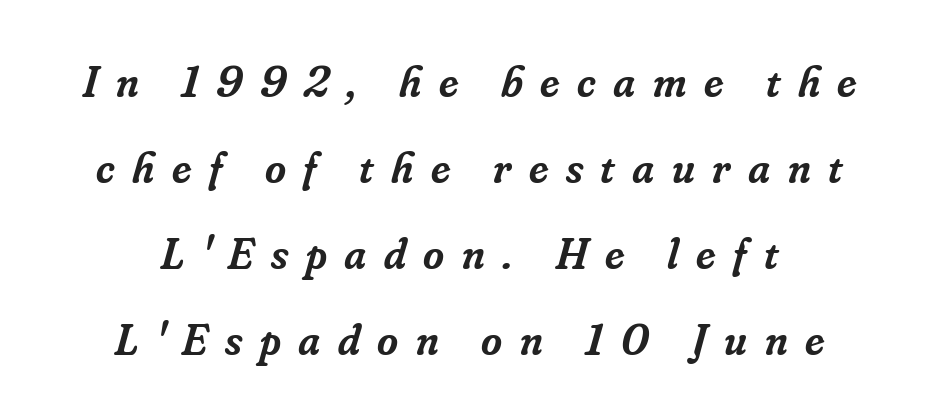
Q: Is the text bold? A: Semi-bold.
Q: Is the text italic (slanted)? A: Yes, it leans right by about 16 degrees.
Q: Is the typeface a serif or a sans-serif typeface? A: Serif.
Q: Is the text underlined? A: No.
Q: Is the spacing between letters normal or unusually wide? A: Unusually wide.
Q: Is the spacing between lines tight, normal or loose? A: Loose.
Q: Width (condensed, normal, or wide)? A: Normal.
Q: Stroke contrast? A: Low.
Q: x-height? A: Small.
Q: Monospaced? A: No.
